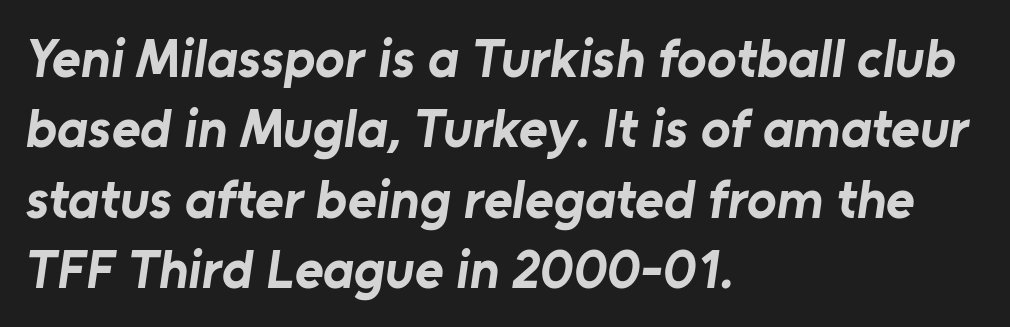
Q: Is the text bold? A: Yes.
Q: Is the typeface a serif or a sans-serif typeface? A: Sans-serif.
Q: Is the text underlined? A: No.
Q: How is the paragraph aligned? A: Left-aligned.
Q: Is the spacing between letters normal or unusually wide? A: Normal.
Q: Is the spacing between lines tight, normal or loose? A: Normal.
Q: Width (condensed, normal, or wide)? A: Normal.
Q: Stroke contrast? A: Low.
Q: x-height? A: Medium.
Q: Monospaced? A: No.
